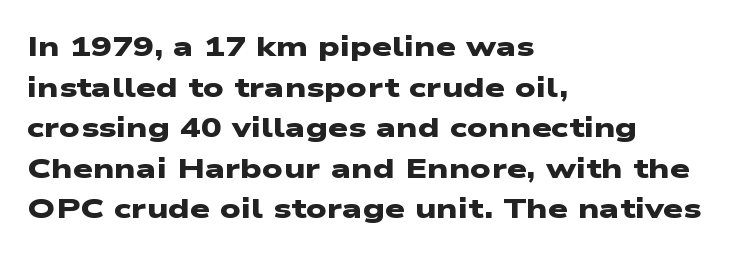
{"serif": "no", "bold": "yes", "weight": "heavy", "width": "wide", "stroke_contrast": "low", "x_height": "medium", "monospaced": "no", "underline": "no", "align": "left", "line_spacing": "normal", "line_spacing_ratio": 1.45, "letter_spacing": "normal", "letter_spacing_em": 0.0, "glyph_px": 28}
